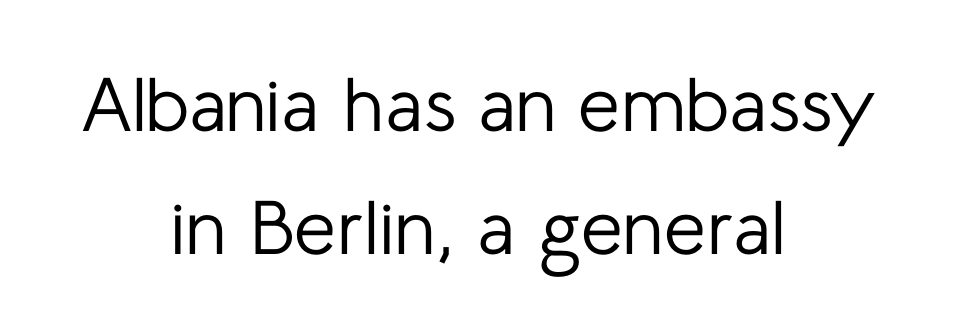
{"serif": "no", "italic": "no", "bold": "no", "weight": "regular", "width": "normal", "stroke_contrast": "low", "x_height": "medium", "monospaced": "no", "underline": "no", "align": "center", "line_spacing": "normal", "line_spacing_ratio": 1.62, "letter_spacing": "normal", "letter_spacing_em": 0.0, "glyph_px": 76}
